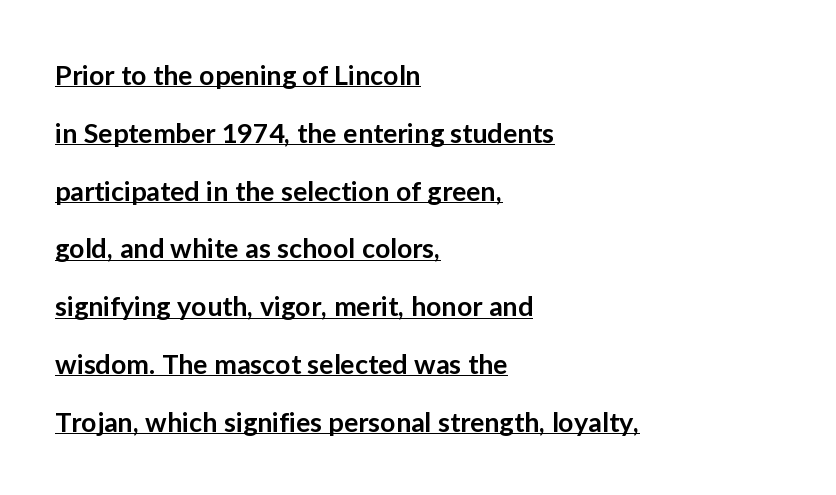
Short and long lines alike share a common starting point at left. Posture: straight, roman, zero tilt. The passage shown is semibold, sitting just below true bold. Here the glyphs are tracked normally, forming tight word shapes. The rendering uses the underline text-decoration.
